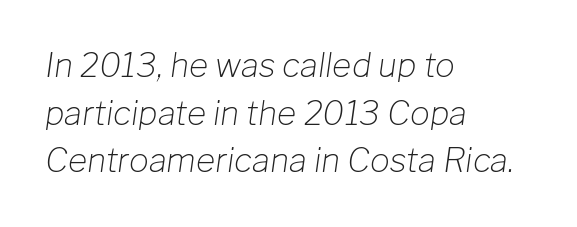
{"italic": "yes", "lean": "right", "slant_degrees": 8, "bold": "no", "weight": "light", "width": "normal", "stroke_contrast": "low", "x_height": "medium", "monospaced": "no", "underline": "no", "align": "left", "line_spacing": "normal", "line_spacing_ratio": 1.44, "letter_spacing": "normal", "letter_spacing_em": 0.0, "glyph_px": 33}
